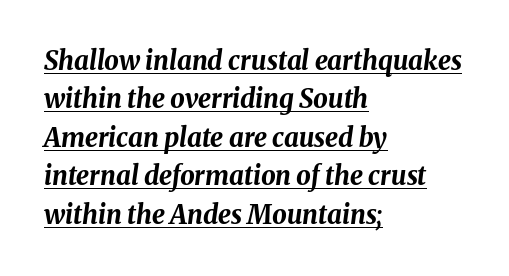
How heavy is the stroke? Heavy — this is a bold. Notice how the passage keeps a crisp vertical edge on the left only. A normal amount of white space separates one row of letters from the next. Italic: yes, the glyphs are oblique. The lettering is marked with a stroke running underneath it.
